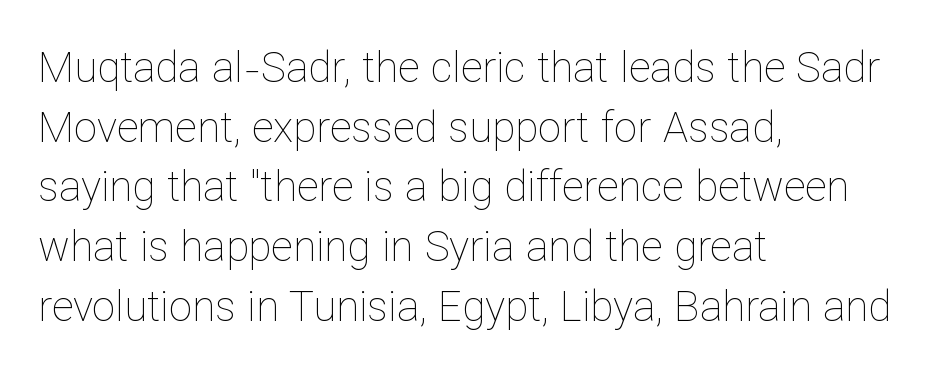
{"italic": "no", "bold": "no", "weight": "thin", "width": "normal", "stroke_contrast": "low", "x_height": "medium", "monospaced": "no", "underline": "no", "align": "left", "line_spacing": "normal", "line_spacing_ratio": 1.42, "letter_spacing": "normal", "letter_spacing_em": 0.0, "glyph_px": 42}
